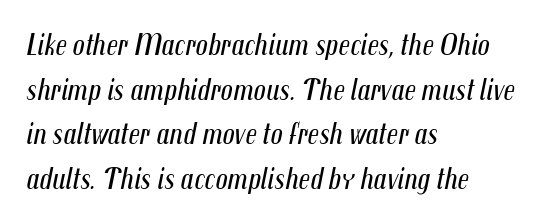
Characters are canted at an angle relative to the baseline's perpendicular. Type without underlining. Leading matches the norm, producing a regular column. Each line starts at the same left margin while the right side varies. The letterforms sit shoulder to shoulder at normal distance.
